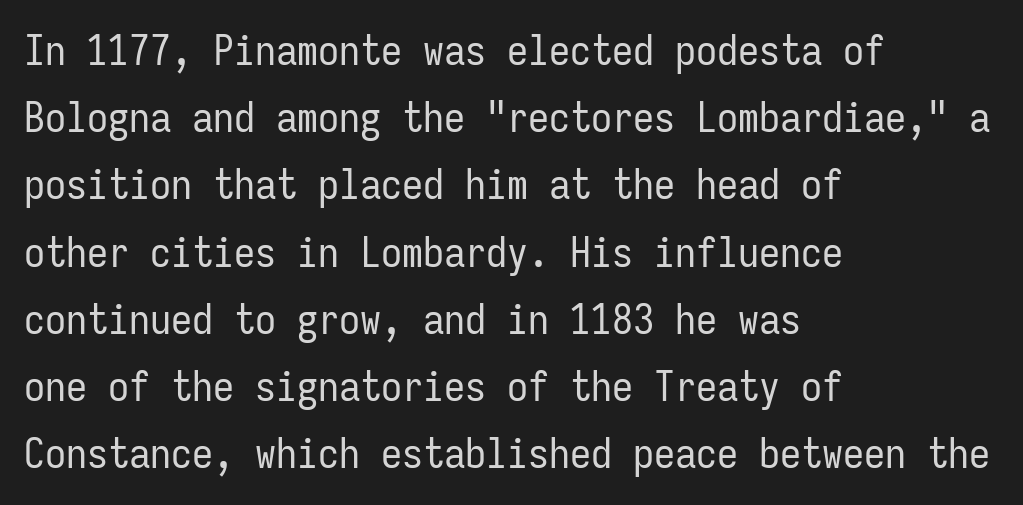
The image shows 42 px regular-weight, condensed sans-serif type, upright, monospaced; set left-aligned, normal line spacing (1.6x), normal letter spacing, not underlined; low stroke contrast and a medium x-height.
